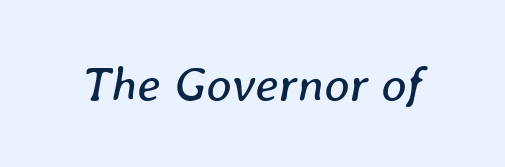
{"italic": "yes", "lean": "right", "slant_degrees": 8, "bold": "no", "weight": "regular", "width": "normal", "stroke_contrast": "low", "x_height": "medium", "monospaced": "no", "underline": "no", "letter_spacing": "normal", "letter_spacing_em": 0.0, "glyph_px": 49}
